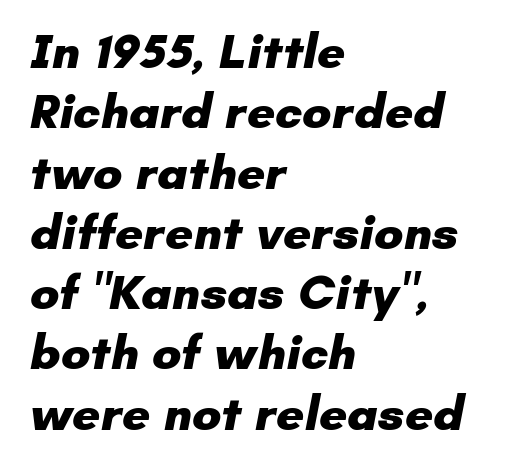
Q: Is the text bold? A: Yes.
Q: Is the typeface a serif or a sans-serif typeface? A: Sans-serif.
Q: Is the text underlined? A: No.
Q: How is the paragraph aligned? A: Left-aligned.
Q: Is the spacing between letters normal or unusually wide? A: Normal.
Q: Width (condensed, normal, or wide)? A: Normal.
Q: Stroke contrast? A: Low.
Q: x-height? A: Small.
Q: Monospaced? A: No.
